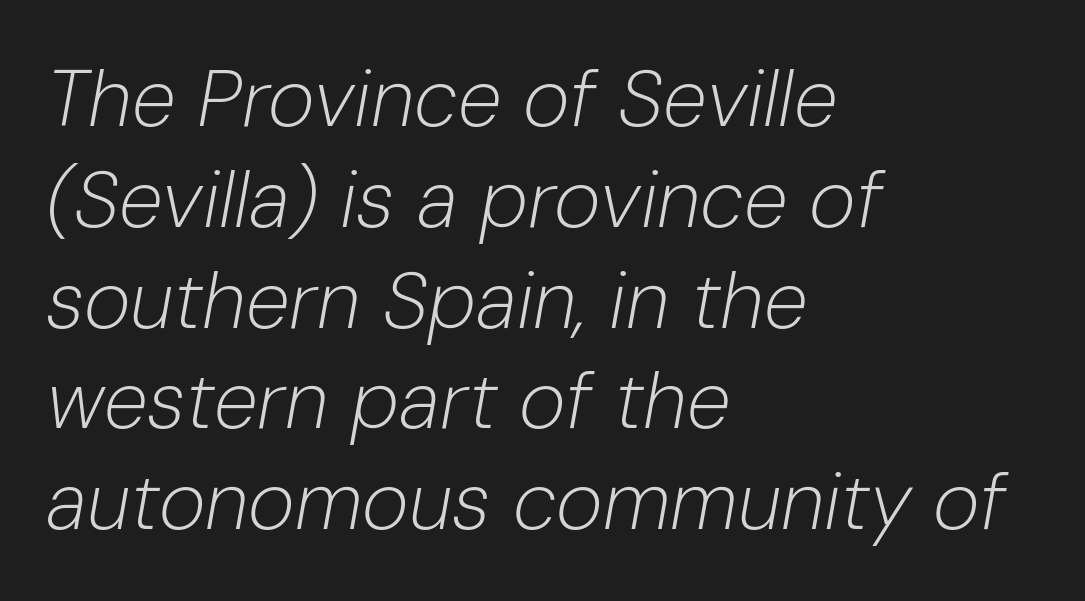
Q: Is the text bold? A: No.
Q: Is the text italic (slanted)? A: Yes, it leans right by about 10 degrees.
Q: Is the text underlined? A: No.
Q: How is the paragraph aligned? A: Left-aligned.
Q: Is the spacing between letters normal or unusually wide? A: Normal.
Q: Is the spacing between lines tight, normal or loose? A: Normal.
Q: Width (condensed, normal, or wide)? A: Normal.
Q: Stroke contrast? A: Low.
Q: x-height? A: Medium.
Q: Monospaced? A: No.
